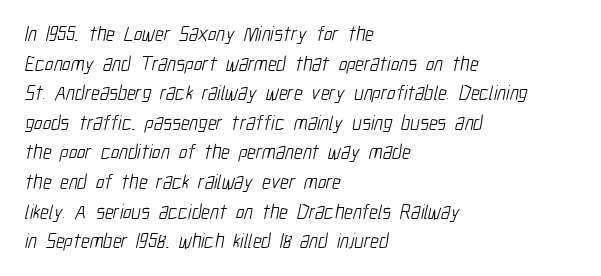
Q: Is the text bold? A: No.
Q: Is the text underlined? A: No.
Q: How is the paragraph aligned? A: Left-aligned.
Q: Is the spacing between letters normal or unusually wide? A: Normal.
Q: Is the spacing between lines tight, normal or loose? A: Normal.
